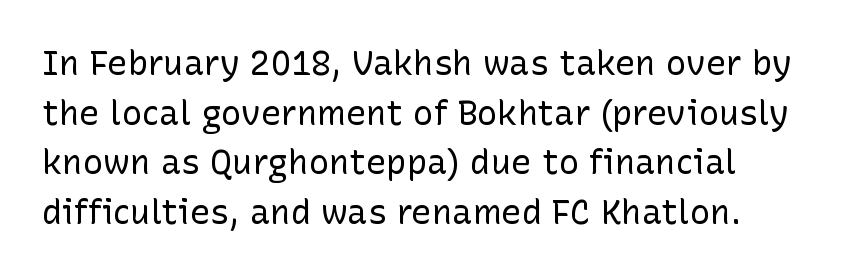
Q: Is the text bold? A: No.
Q: Is the text italic (slanted)? A: No, it is upright.
Q: Is the typeface a serif or a sans-serif typeface? A: Sans-serif.
Q: Is the text underlined? A: No.
Q: Is the spacing between letters normal or unusually wide? A: Normal.
Q: Is the spacing between lines tight, normal or loose? A: Normal.
Q: Width (condensed, normal, or wide)? A: Normal.
Q: Stroke contrast? A: Low.
Q: x-height? A: Medium.
Q: Monospaced? A: No.
